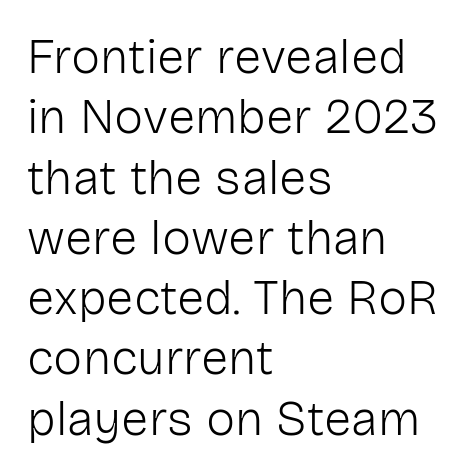
{"serif": "no", "italic": "no", "bold": "no", "weight": "light", "width": "normal", "stroke_contrast": "low", "x_height": "medium", "monospaced": "no", "underline": "no", "align": "left", "line_spacing_ratio": 1.23, "letter_spacing": "normal", "letter_spacing_em": 0.0, "glyph_px": 49}
